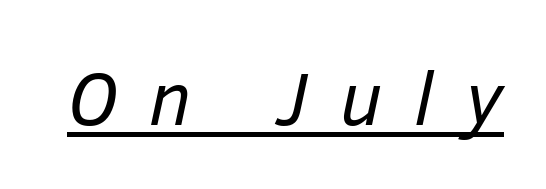
Q: Is the text bold? A: No.
Q: Is the text italic (slanted)? A: Yes, it leans right by about 12 degrees.
Q: Is the text underlined? A: Yes.
Q: Is the spacing between letters normal or unusually wide? A: Unusually wide.
Q: Width (condensed, normal, or wide)? A: Normal.
Q: Stroke contrast? A: Low.
Q: x-height? A: Medium.
Q: Monospaced? A: No.
